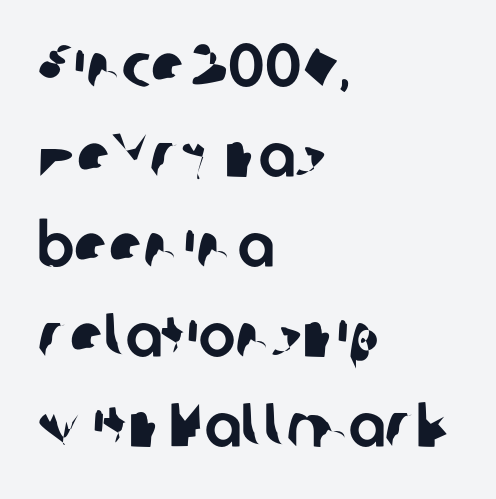
{"serif": "no", "width": "normal", "stroke_contrast": "low", "x_height": "medium", "monospaced": "no", "underline": "no", "align": "left", "line_spacing": "normal", "line_spacing_ratio": 1.45, "letter_spacing": "normal", "letter_spacing_em": 0.0, "glyph_px": 62}
